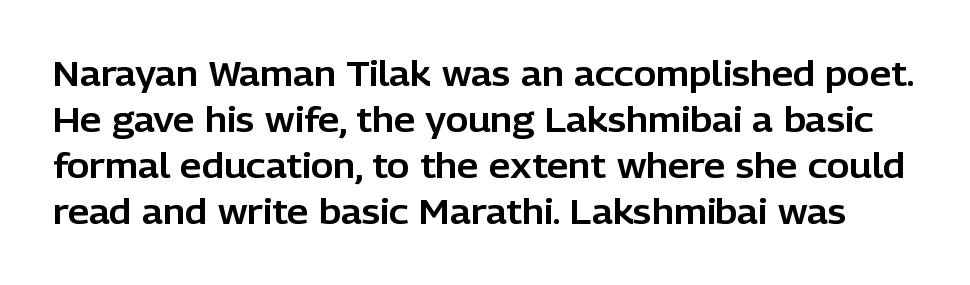
Varying glyph widths throughout — classic text-font behaviour. A typesetter would label this face a sans. Rendered with straight, roman letterforms. The baseline area is clear. Inter-character spacing is left at the font's built-in metrics. This sample keeps an unexceptional amount of space between lines.
